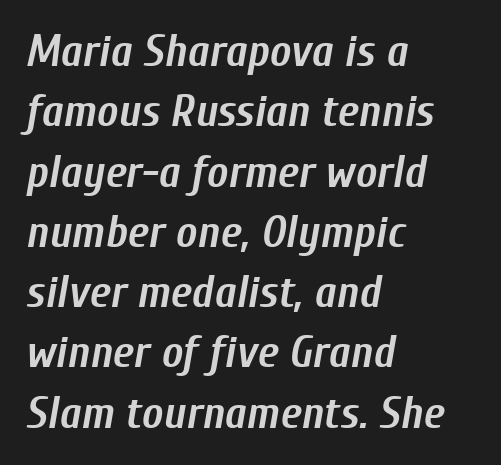
{"italic": "yes", "lean": "right", "slant_degrees": 10, "bold": "yes", "weight": "semibold", "width": "condensed", "stroke_contrast": "low", "x_height": "medium", "monospaced": "no", "underline": "no", "align": "left", "line_spacing": "normal", "line_spacing_ratio": 1.34, "letter_spacing": "normal", "letter_spacing_em": 0.0, "glyph_px": 45}
